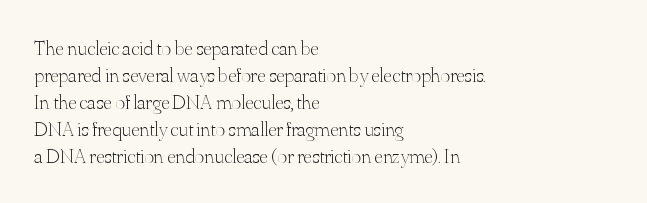
The image shows 21 px text type, upright; set left-aligned, normal line spacing (1.28x), normal letter spacing, not underlined.
